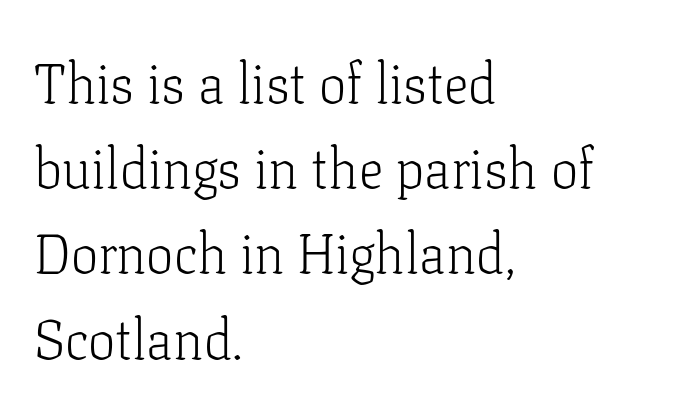
{"serif": "yes", "italic": "no", "bold": "no", "weight": "light", "width": "normal", "stroke_contrast": "low", "x_height": "medium", "monospaced": "no", "underline": "no", "align": "left", "line_spacing": "normal", "line_spacing_ratio": 1.55, "letter_spacing": "normal", "letter_spacing_em": 0.0, "glyph_px": 55}
